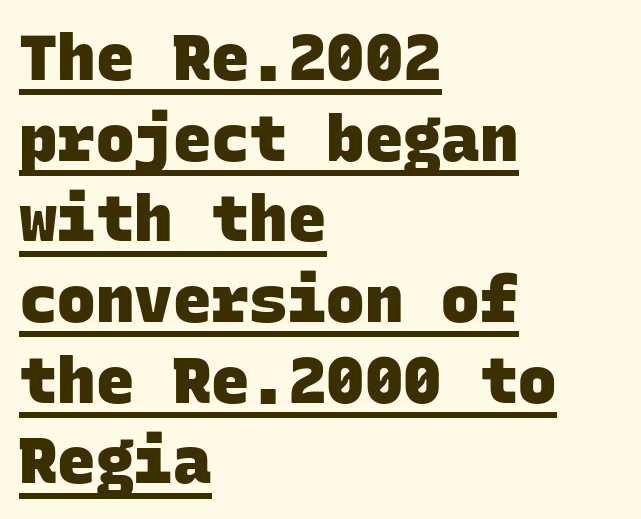
The image shows 64 px heavy sans-serif type, monospaced; set left-aligned, normal line spacing (1.26x), normal letter spacing, underlined; low stroke contrast and a large x-height.
